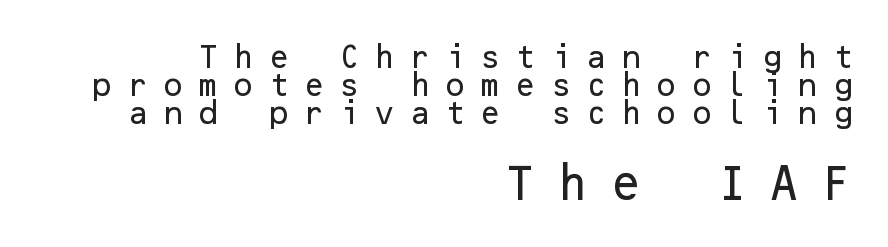
Q: Is the text italic (slanted)? A: No, it is upright.
Q: Is the typeface a serif or a sans-serif typeface? A: Sans-serif.
Q: Is the text underlined? A: No.
Q: How is the paragraph aligned? A: Right-aligned.
Q: Is the spacing between letters normal or unusually wide? A: Unusually wide.
Q: Is the spacing between lines tight, normal or loose? A: Tight.
Q: Which block of text is set in a larger size, the first (top) or the second (bottom)? A: The second (bottom) one.
Q: Width (condensed, normal, or wide)? A: Normal.
Q: Stroke contrast? A: Low.
Q: x-height? A: Medium.
